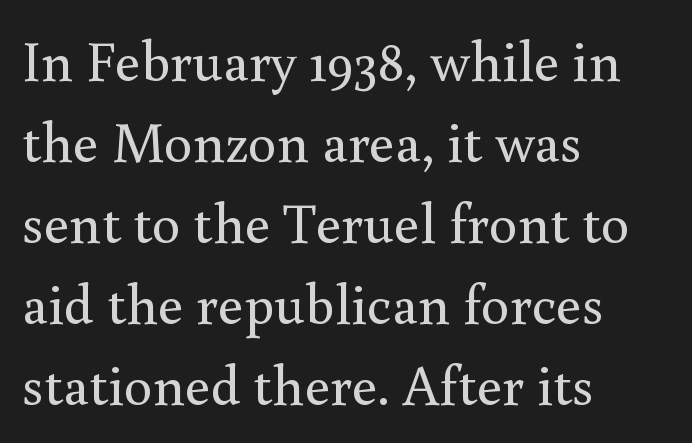
The image shows 57 px regular-weight serif type, upright; set left-aligned, normal line spacing (1.42x), normal letter spacing, not underlined; a small x-height.
